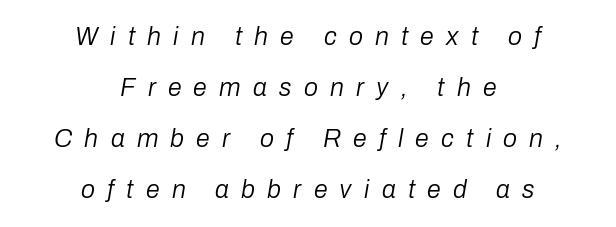
Casual observation: everything's sitting right in the middle. Heft: none added — not bold. The gap between lines stays unmarked. Inter-character spacing is expanded well beyond the font's built-in metrics.
